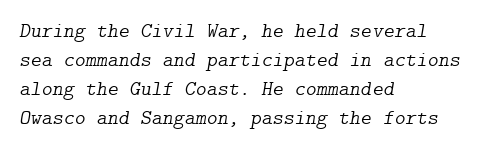
The image shows 21 px text type, italic (leaning right); set left-aligned, normal line spacing (1.38x), normal letter spacing, not underlined.
